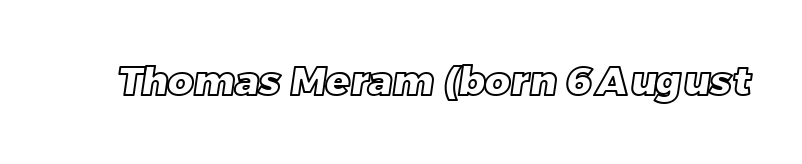
Q: Is the text underlined? A: No.
Q: Is the spacing between letters normal or unusually wide? A: Normal.
Q: Width (condensed, normal, or wide)? A: Normal.
Q: x-height? A: Large.
Q: Monospaced? A: No.
